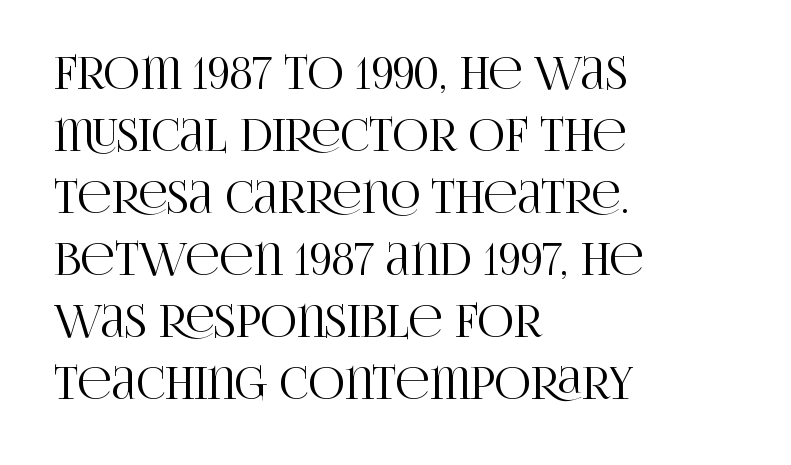
A roman cut, with each character standing at attention. Short note: letters normally spaced. A student would call this left alignment; a typographer would say flush left, rag right. Do the characters align in a grid? No, the font is proportional. Glance below the letters and you will spot only blank space.
